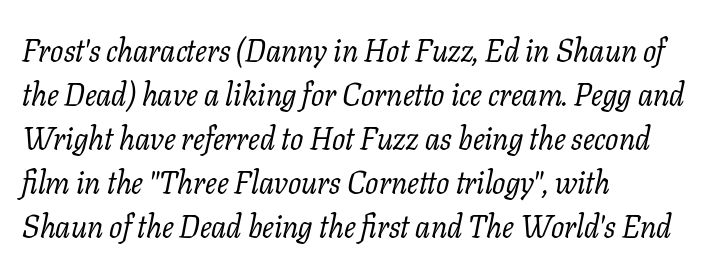
An italicized treatment has been applied to the whole sample. Line beginnings align vertically; line endings do not. The typesetting does not lean heavy: it is not bold. A normal amount of white space separates one row of letters from the next. The baseline area is clear. Each letter keeps its own natural width here, so spacing adapts to shape.
